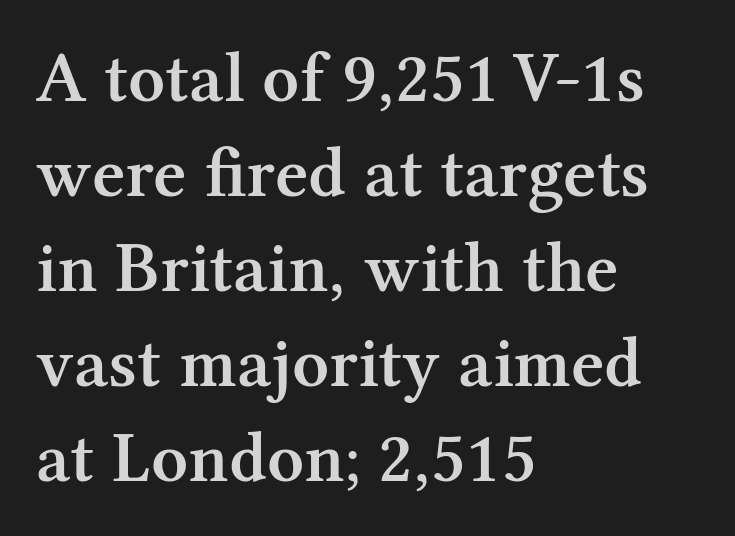
The line texture is even and compact thanks to regular tracking. Each letter keeps its own natural width here, so spacing adapts to shape. Vertical strokes here are truly vertical. A somewhat darkened texture: the type is semibold rather than bold. Leading matches the norm, producing a regular column. Which margin do the lines hug? The left one — the right edge is uneven.
